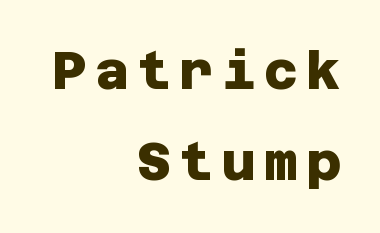
The type family on display is of the sans-serif kind. The gap between lines stays unmarked. Compared with an ordinary text face, these strokes are far heavier — a full bold. Horizontally, the lines are justified to the trailing edge only.
